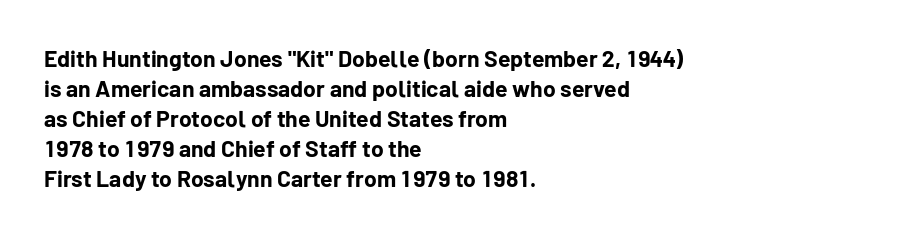
Q: Is the text bold? A: Yes.
Q: Is the text italic (slanted)? A: No, it is upright.
Q: Is the text underlined? A: No.
Q: How is the paragraph aligned? A: Left-aligned.
Q: Is the spacing between letters normal or unusually wide? A: Normal.
Q: Is the spacing between lines tight, normal or loose? A: Normal.
